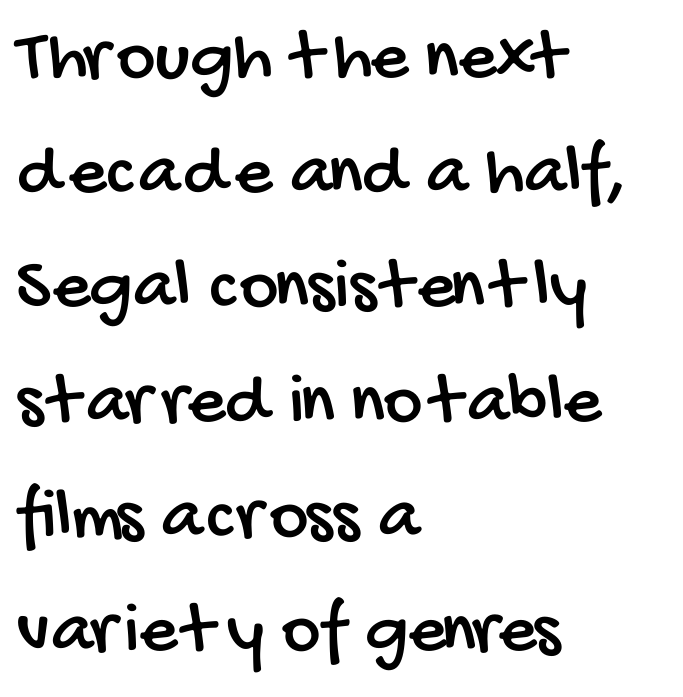
Between one letter and the next there's only the usual sliver of space. These lines stack with their left ends in a neat column. Check under the words: just untouched page. Check where the strokes stop: nothing finishes them off — pure sans. Character widths vary here, with narrow letters taking less room than wide ones. Baseline-to-baseline distance is the conventional proportion of letter height.
